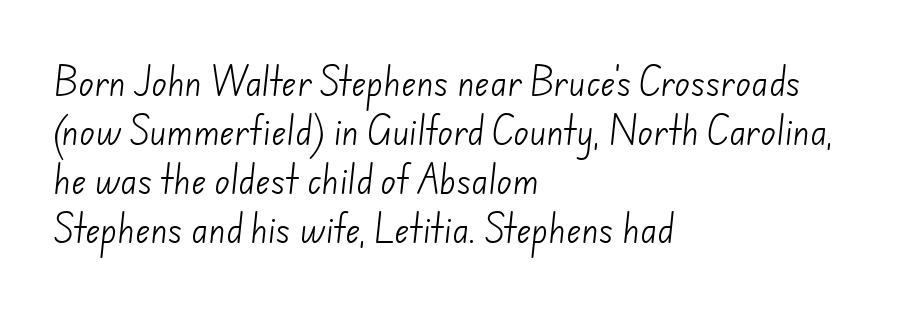
{"serif": "no", "bold": "no", "weight": "light", "width": "normal", "stroke_contrast": "low", "x_height": "small", "monospaced": "no", "underline": "no", "align": "left", "line_spacing": "normal", "line_spacing_ratio": 1.53, "letter_spacing": "normal", "letter_spacing_em": 0.0, "glyph_px": 32}
